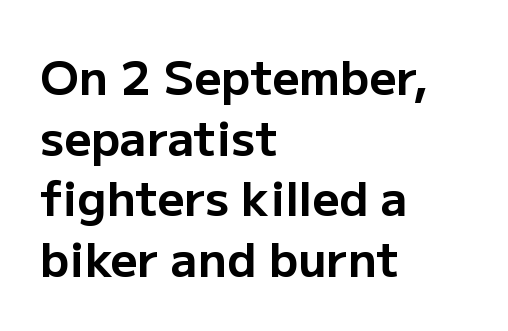
The image shows 47 px bold sans-serif type, upright; set left-aligned, normal line spacing (1.29x), normal letter spacing, not underlined; low stroke contrast and a medium x-height.
